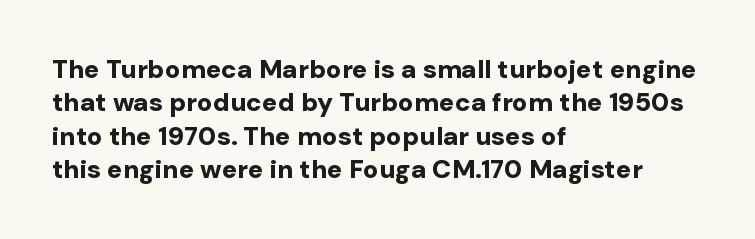
{"italic": "no", "bold": "yes", "underline": "no", "align": "left", "line_spacing": "normal", "line_spacing_ratio": 1.28, "letter_spacing": "normal", "letter_spacing_em": 0.0, "glyph_px": 26}
